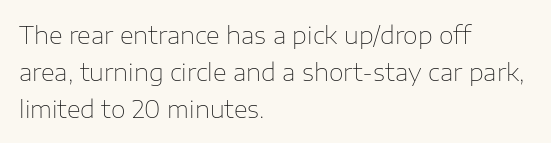
Q: Is the text bold? A: No.
Q: Is the text italic (slanted)? A: No, it is upright.
Q: Is the text underlined? A: No.
Q: How is the paragraph aligned? A: Left-aligned.
Q: Is the spacing between letters normal or unusually wide? A: Normal.
Q: Is the spacing between lines tight, normal or loose? A: Normal.
